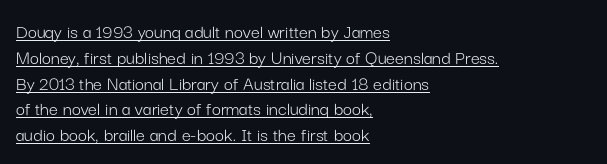
The image shows 20 px text type, upright; set left-aligned, normal line spacing (1.29x), normal letter spacing, underlined.
